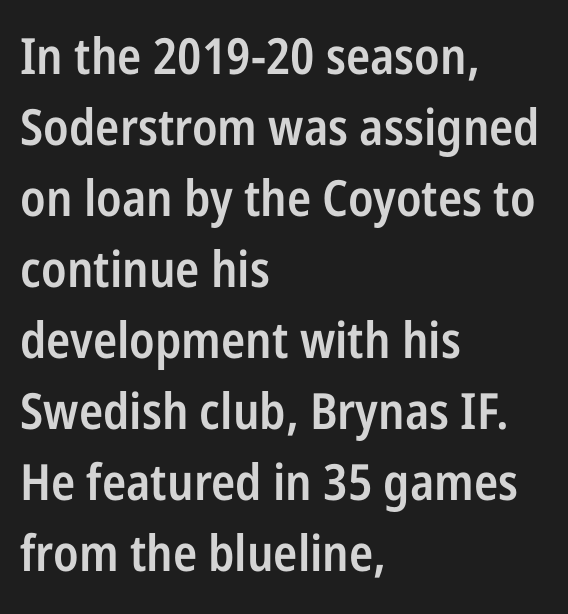
The image shows 50 px semibold, condensed sans-serif type, upright; set left-aligned, normal line spacing (1.42x), normal letter spacing, not underlined; low stroke contrast and a medium x-height.
